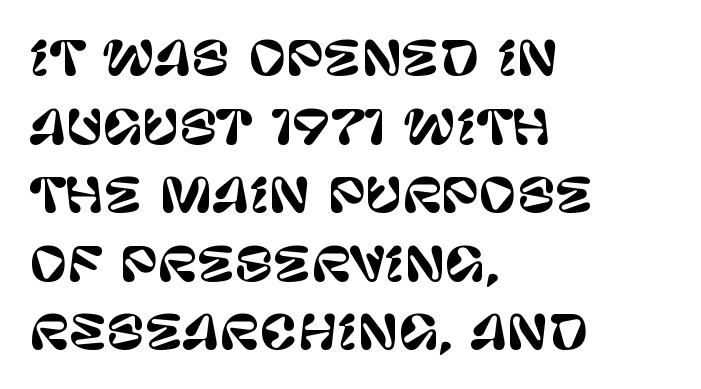
Clear beneath every line of the passage. Think of a printed novel: that variable character pitch is what you see here. This sample uses a sans-serif face. Tracking here is standard; glyphs follow each other at the usual distance.
